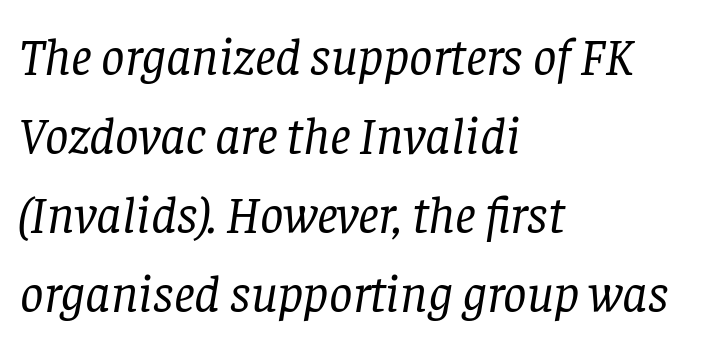
Q: Is the text bold? A: No.
Q: Is the text italic (slanted)? A: Yes, it leans right by about 8 degrees.
Q: Is the typeface a serif or a sans-serif typeface? A: Serif.
Q: Is the text underlined? A: No.
Q: How is the paragraph aligned? A: Left-aligned.
Q: Is the spacing between letters normal or unusually wide? A: Normal.
Q: Is the spacing between lines tight, normal or loose? A: Normal.
Q: Width (condensed, normal, or wide)? A: Normal.
Q: Stroke contrast? A: Low.
Q: x-height? A: Large.
Q: Monospaced? A: No.
